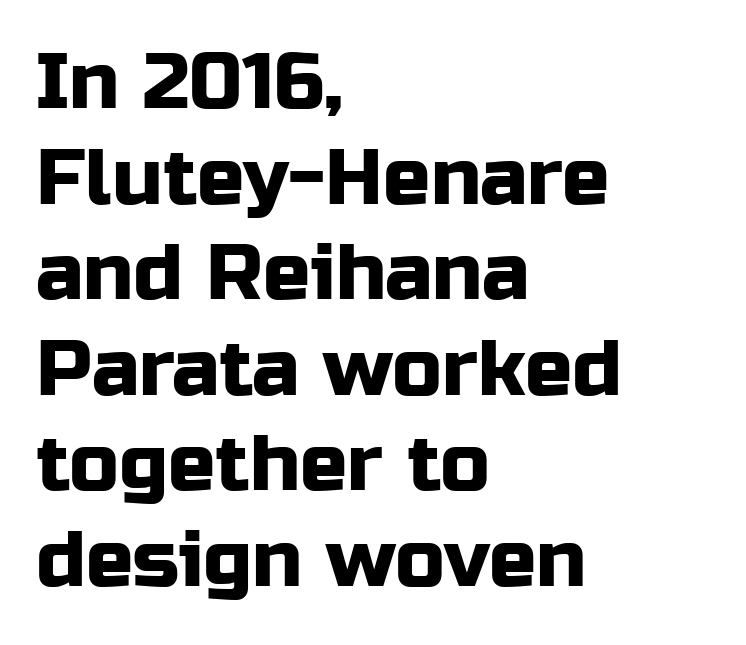
{"serif": "no", "italic": "no", "width": "normal", "stroke_contrast": "low", "x_height": "medium", "monospaced": "no", "underline": "no", "align": "left", "line_spacing_ratio": 1.21, "letter_spacing": "normal", "letter_spacing_em": 0.0, "glyph_px": 79}
